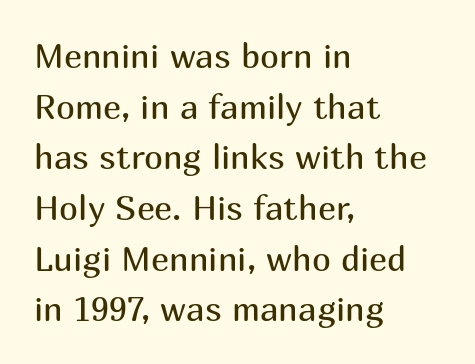
The image shows 34 px regular-weight sans-serif type, upright; set left-aligned, normal line spacing (1.49x), normal letter spacing, not underlined; medium stroke contrast and a medium x-height.
